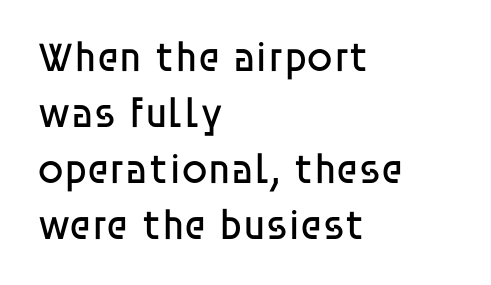
{"serif": "no", "italic": "no", "bold": "no", "weight": "regular", "width": "normal", "stroke_contrast": "low", "x_height": "large", "monospaced": "no", "underline": "no", "align": "left", "line_spacing": "normal", "line_spacing_ratio": 1.33, "letter_spacing": "normal", "letter_spacing_em": 0.0, "glyph_px": 42}
